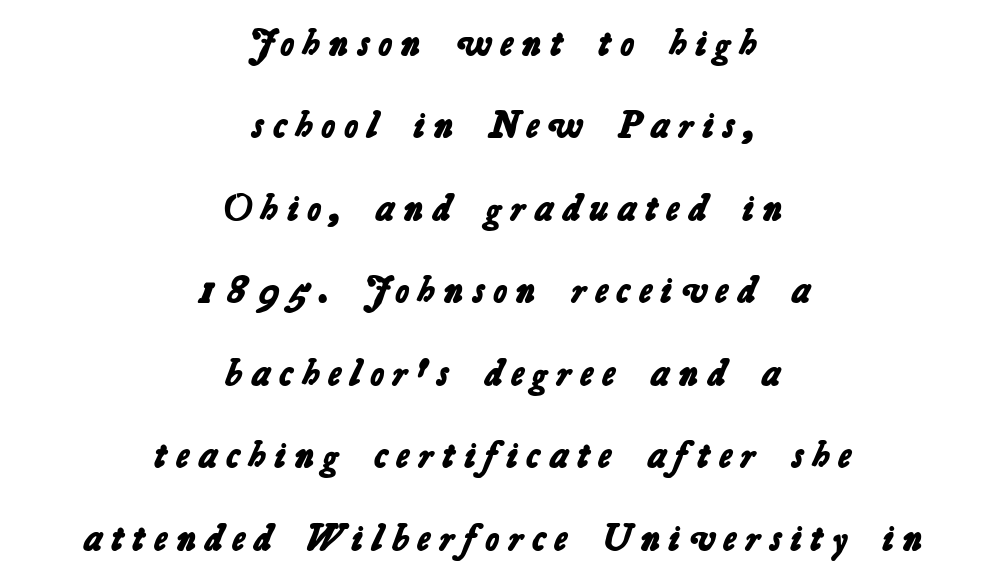
The image shows 38 px bold sans-serif type; set centered, loose line spacing (2.17x), unusually wide letter spacing (+0.24 em), not underlined; low stroke contrast and a medium x-height.
